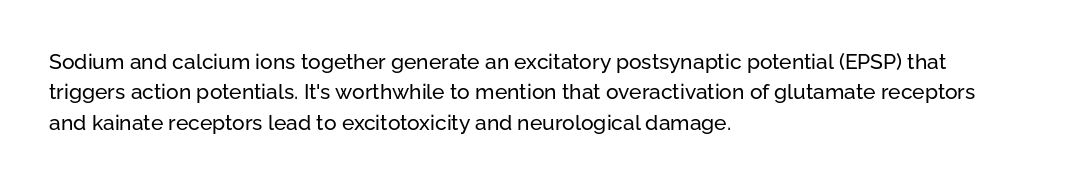
{"italic": "no", "underline": "no", "align": "left", "line_spacing": "normal", "line_spacing_ratio": 1.45, "letter_spacing": "normal", "letter_spacing_em": 0.0, "glyph_px": 21}
